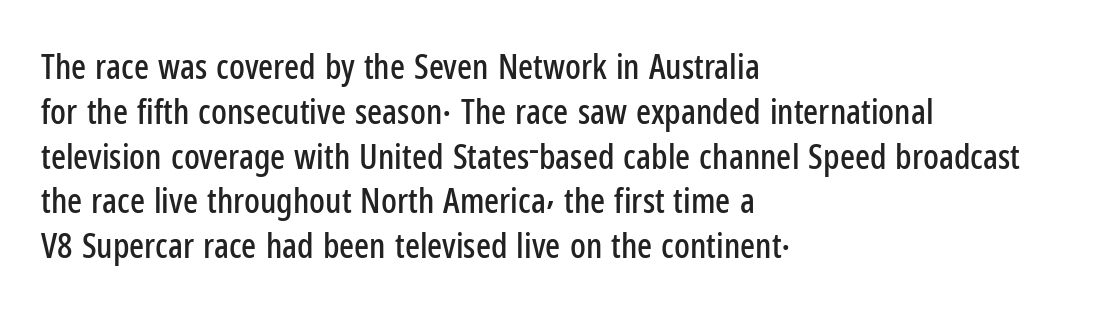
The image shows 35 px condensed sans-serif type, upright; set left-aligned, normal line spacing (1.28x), normal letter spacing, not underlined; low stroke contrast and a medium x-height.
